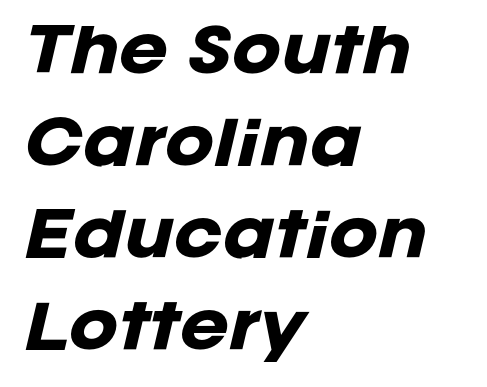
The image shows 59 px heavy type, italic (leaning right); set left-aligned, normal line spacing (1.56x), normal letter spacing, not underlined; low stroke contrast and a large x-height.
